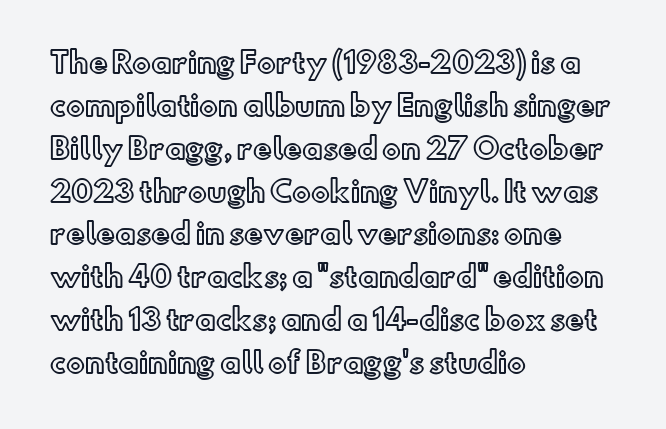
The image shows 28 px text type, upright; set left-aligned, normal line spacing (1.53x), normal letter spacing, not underlined; a small x-height.
